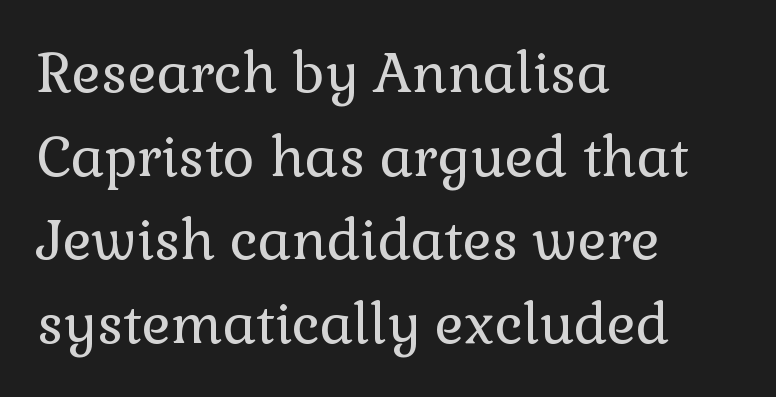
Q: Is the text bold? A: No.
Q: Is the text italic (slanted)? A: No, it is upright.
Q: Is the typeface a serif or a sans-serif typeface? A: Serif.
Q: Is the text underlined? A: No.
Q: How is the paragraph aligned? A: Left-aligned.
Q: Is the spacing between letters normal or unusually wide? A: Normal.
Q: Is the spacing between lines tight, normal or loose? A: Normal.
Q: Width (condensed, normal, or wide)? A: Normal.
Q: x-height? A: Medium.
Q: Monospaced? A: No.
